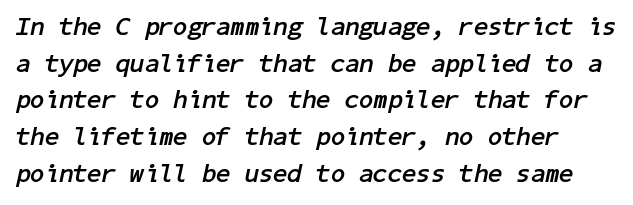
A bare baseline throughout the passage. The tracking reads as untouched default to a designer's eye. Baseline-to-baseline distance is the conventional proportion of letter height. Every letter is thick-stroked: bold, no question.
